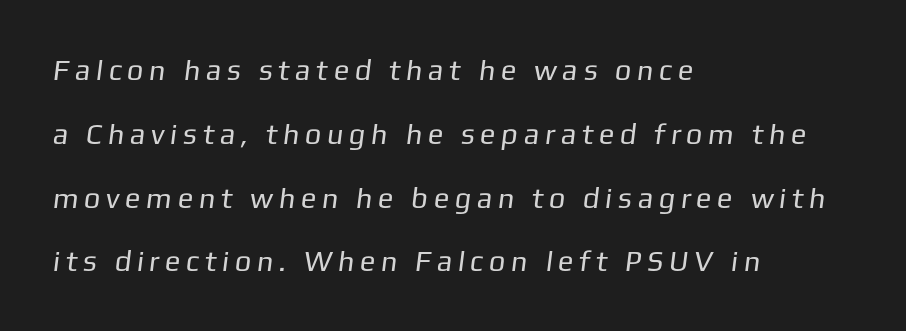
{"serif": "no", "bold": "no", "weight": "regular", "width": "normal", "stroke_contrast": "low", "x_height": "medium", "monospaced": "no", "underline": "no", "align": "left", "line_spacing": "loose", "line_spacing_ratio": 2.2, "glyph_px": 29}
